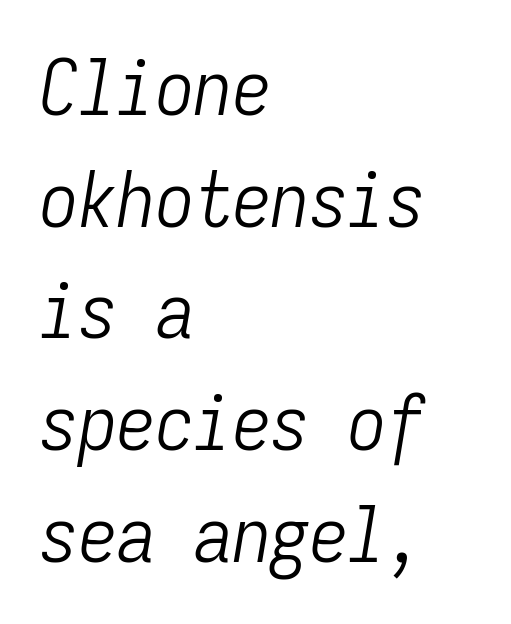
The zone under the glyphs is completely vacant. A classic flush-left, rag-right setting is used for this passage. You could count columns in this text — the font is strictly monospaced. How would I describe the line gaps? Plain and ordinary.
